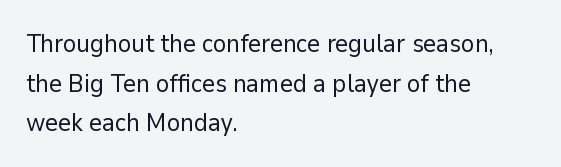
The image shows 25 px text type, upright; set left-aligned, normal line spacing (1.59x), normal letter spacing, not underlined.
